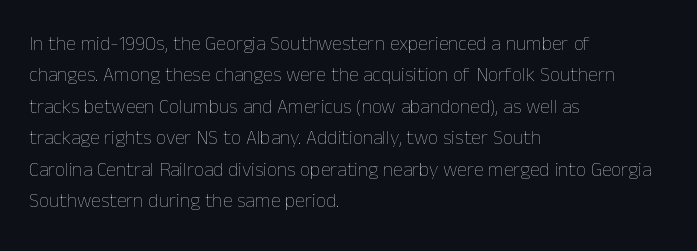
Q: Is the text bold? A: No.
Q: Is the text italic (slanted)? A: No, it is upright.
Q: Is the text underlined? A: No.
Q: How is the paragraph aligned? A: Left-aligned.
Q: Is the spacing between letters normal or unusually wide? A: Normal.
Q: Is the spacing between lines tight, normal or loose? A: Normal.
